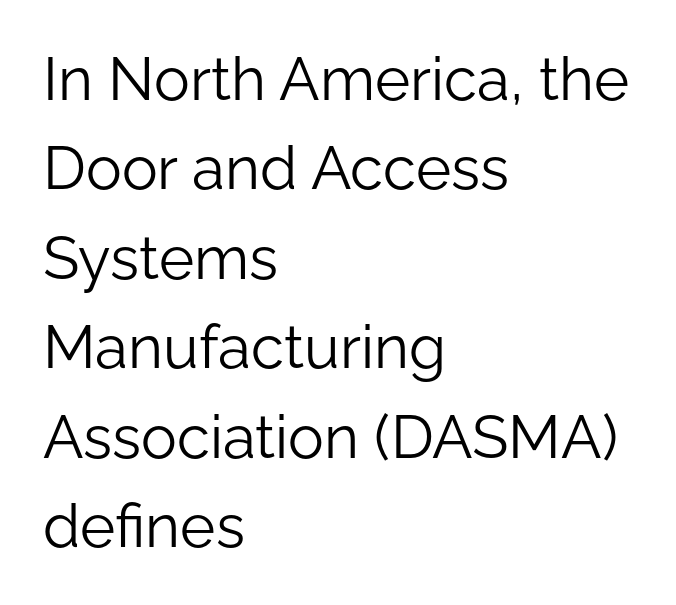
{"serif": "no", "italic": "no", "bold": "no", "weight": "light", "width": "normal", "stroke_contrast": "low", "x_height": "medium", "monospaced": "no", "underline": "no", "align": "left", "line_spacing": "normal", "line_spacing_ratio": 1.49, "letter_spacing": "normal", "letter_spacing_em": 0.0, "glyph_px": 60}
